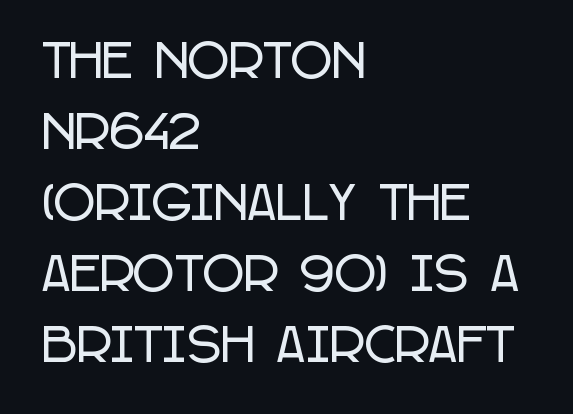
The image shows 45 px condensed sans-serif type, upright; set left-aligned, normal line spacing (1.58x), normal letter spacing, not underlined; low stroke contrast and a large x-height.
